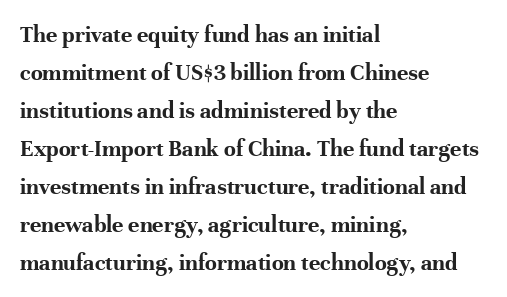
Q: Is the text bold? A: Yes.
Q: Is the text italic (slanted)? A: No, it is upright.
Q: Is the text underlined? A: No.
Q: How is the paragraph aligned? A: Left-aligned.
Q: Is the spacing between letters normal or unusually wide? A: Normal.
Q: Is the spacing between lines tight, normal or loose? A: Normal.
